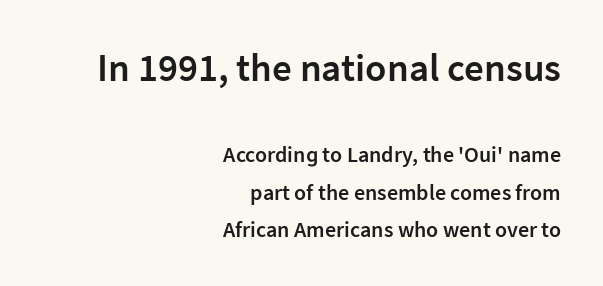
Q: Is the text bold? A: Semi-bold.
Q: Is the text italic (slanted)? A: No, it is upright.
Q: Is the typeface a serif or a sans-serif typeface? A: Sans-serif.
Q: Is the text underlined? A: No.
Q: How is the paragraph aligned? A: Right-aligned.
Q: Is the spacing between letters normal or unusually wide? A: Normal.
Q: Which block of text is set in a larger size, the first (top) or the second (bottom)? A: The first (top) one.
Q: Width (condensed, normal, or wide)? A: Normal.
Q: Stroke contrast? A: Low.
Q: x-height? A: Medium.
Q: Monospaced? A: No.
